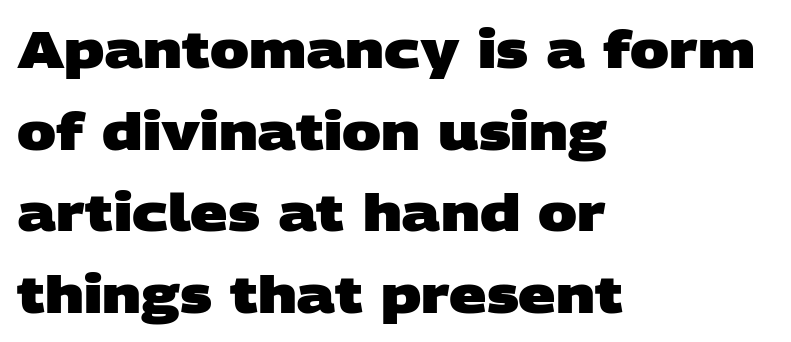
Horizontal bands of white between lines are of average thickness. Are there feet on the stems? There aren't — it's a sans. Is this a fixed-width face? No — the glyphs have proportional, varying widths. Letter spacing: default. Lines of text with bare space underneath. Thick stems and heavy bowls — unmistakably bold.
